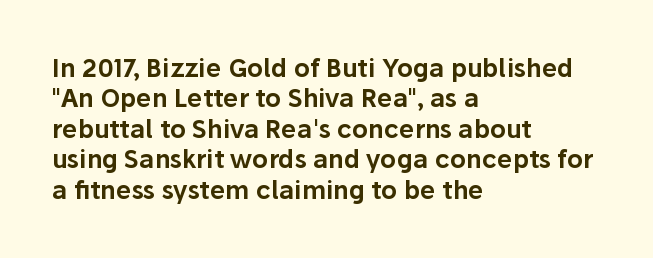
Q: Is the text italic (slanted)? A: No, it is upright.
Q: Is the text underlined? A: No.
Q: How is the paragraph aligned? A: Left-aligned.
Q: Is the spacing between letters normal or unusually wide? A: Normal.
